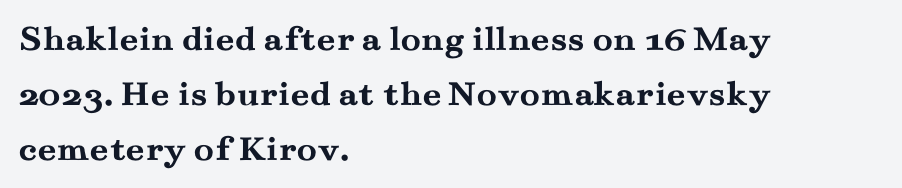
The image shows 37 px semibold, wide serif type, upright; set left-aligned, normal line spacing (1.48x), normal letter spacing, not underlined; medium stroke contrast and a small x-height.
